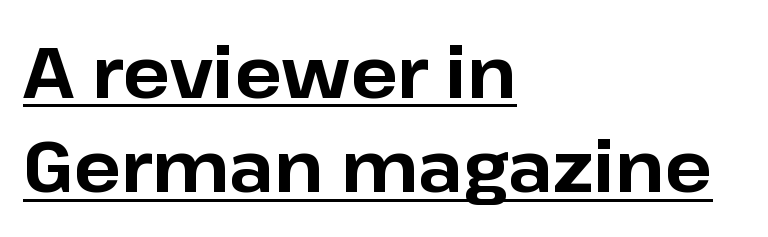
{"serif": "no", "italic": "no", "bold": "yes", "weight": "bold", "width": "normal", "stroke_contrast": "low", "x_height": "medium", "monospaced": "no", "underline": "yes", "align": "left", "line_spacing": "normal", "line_spacing_ratio": 1.35, "letter_spacing": "normal", "letter_spacing_em": 0.0, "glyph_px": 70}
